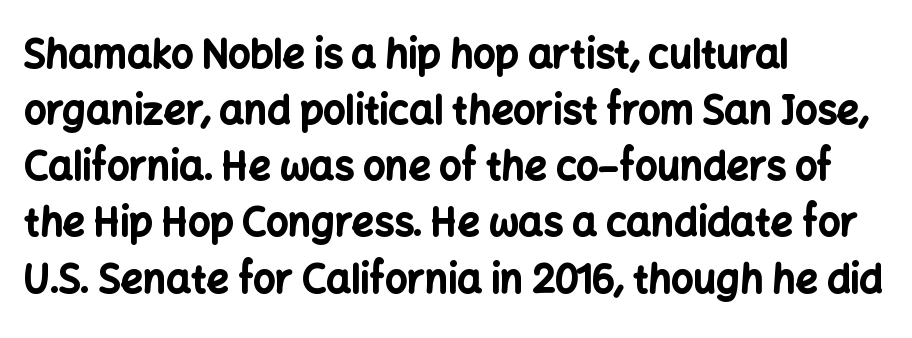
In terms of posture, this sample is upright. Interline gaps are of average width in this sample. This sample is left-justified, so line endings fall wherever the words run out. The passage shown has conventional tracking throughout.
